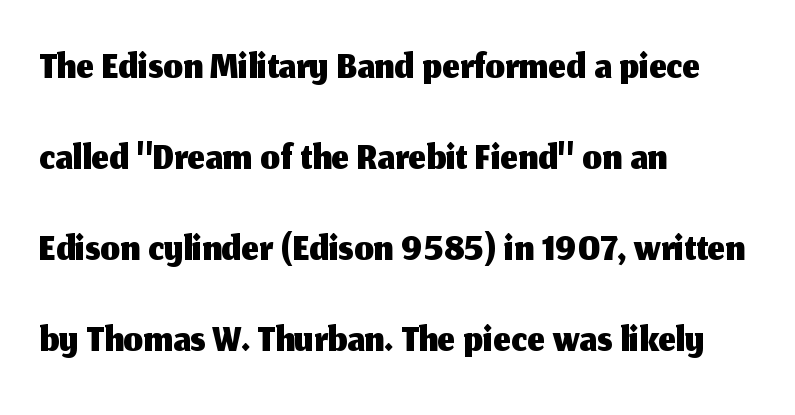
In terms of leading, this rendering sits right in the middle. Nobody touched the tracking dial on this one. This is roman type, the default non-slanted kind. Does the type have serifs? No, each stem ends abruptly.
